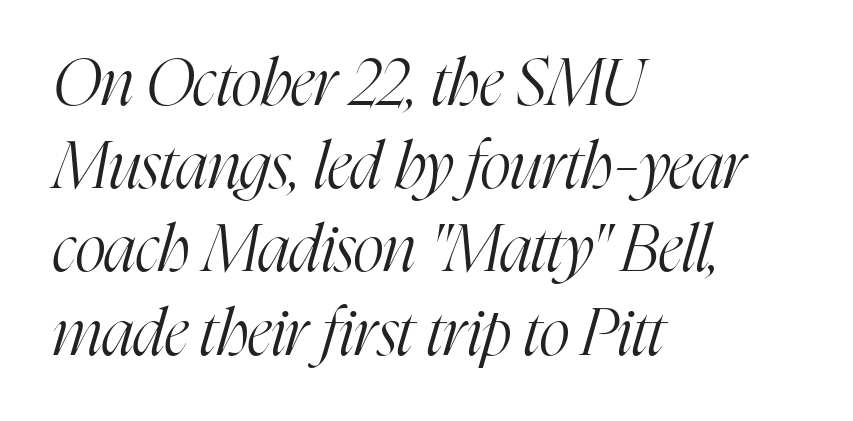
Q: Is the text bold? A: No.
Q: Is the text italic (slanted)? A: Yes, it leans right by about 16 degrees.
Q: Is the typeface a serif or a sans-serif typeface? A: Serif.
Q: Is the text underlined? A: No.
Q: How is the paragraph aligned? A: Left-aligned.
Q: Is the spacing between letters normal or unusually wide? A: Normal.
Q: Is the spacing between lines tight, normal or loose? A: Normal.
Q: Width (condensed, normal, or wide)? A: Condensed.
Q: Stroke contrast? A: High.
Q: x-height? A: Medium.
Q: Monospaced? A: No.
